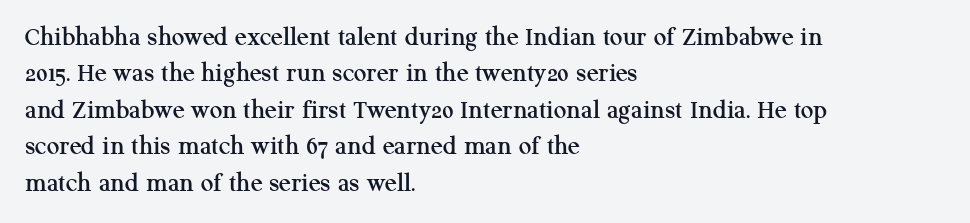
{"serif": "yes", "italic": "no", "width": "normal", "stroke_contrast": "medium", "x_height": "medium", "monospaced": "no", "underline": "no", "align": "left", "line_spacing": "normal", "line_spacing_ratio": 1.3, "letter_spacing": "normal", "letter_spacing_em": 0.0, "glyph_px": 28}
